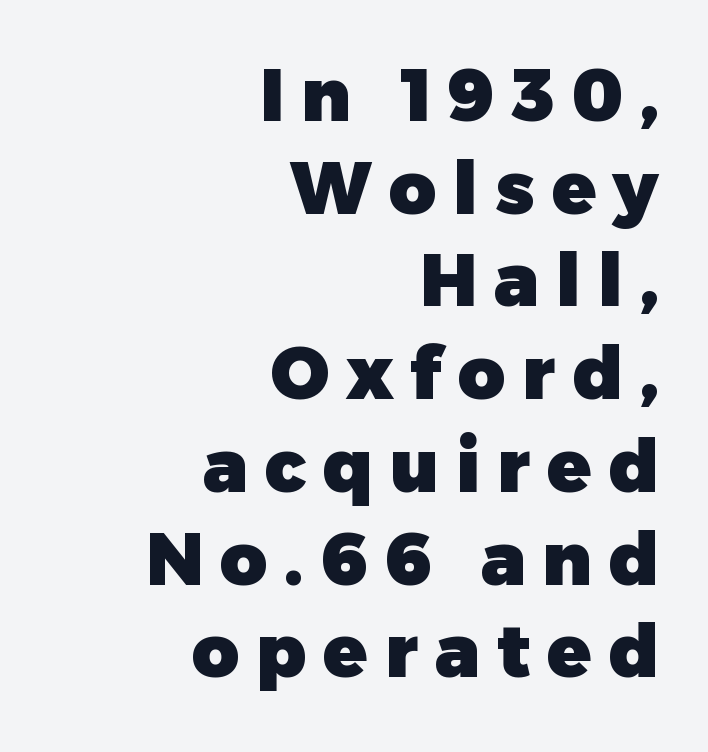
{"serif": "no", "italic": "no", "bold": "yes", "weight": "heavy", "width": "normal", "stroke_contrast": "low", "x_height": "medium", "monospaced": "no", "underline": "no", "align": "right", "line_spacing": "normal", "line_spacing_ratio": 1.27, "letter_spacing": "wide", "letter_spacing_em": 0.23, "glyph_px": 73}
